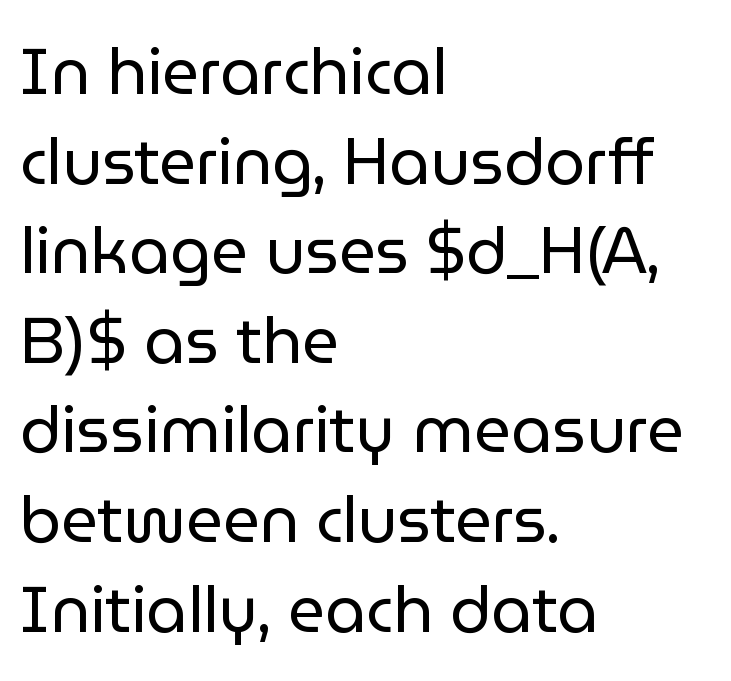
The image shows 64 px regular-weight sans-serif type, upright; set left-aligned, normal line spacing (1.4x), normal letter spacing, not underlined; low stroke contrast and a medium x-height.
